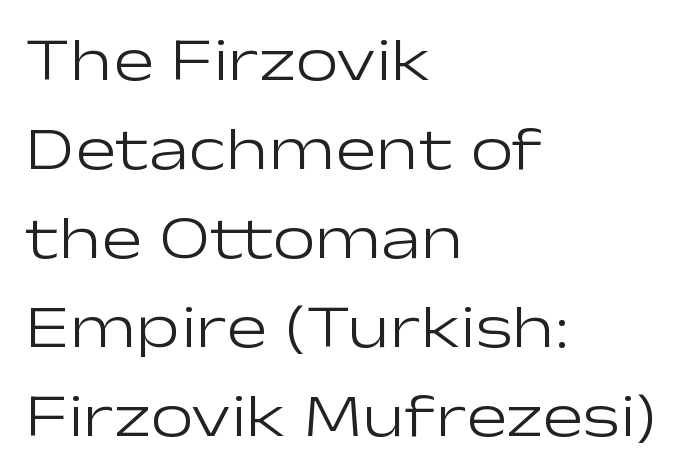
This block has exactly the height ordinary leading produces. The weight tops out at a normal text grade. Spacing verdict: proportional, widths tailored to each character. The setting favours the left margin, as ordinary paragraphs usually do. A sans-serif font was chosen for this passage. If you drew a line through each stem, it would be perfectly vertical.
